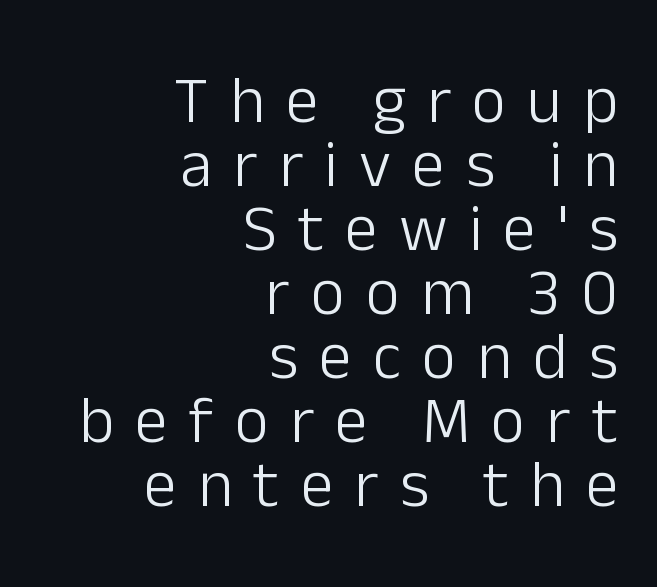
Beneath every word, the page is bare. The face looks like a standard text weight, possibly lighter. Line spacing here is tight. The rag falls on the left side of this text block.
